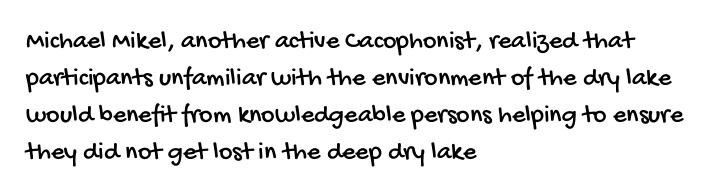
Q: Is the text underlined? A: No.
Q: How is the paragraph aligned? A: Left-aligned.
Q: Is the spacing between letters normal or unusually wide? A: Normal.
Q: Is the spacing between lines tight, normal or loose? A: Normal.
